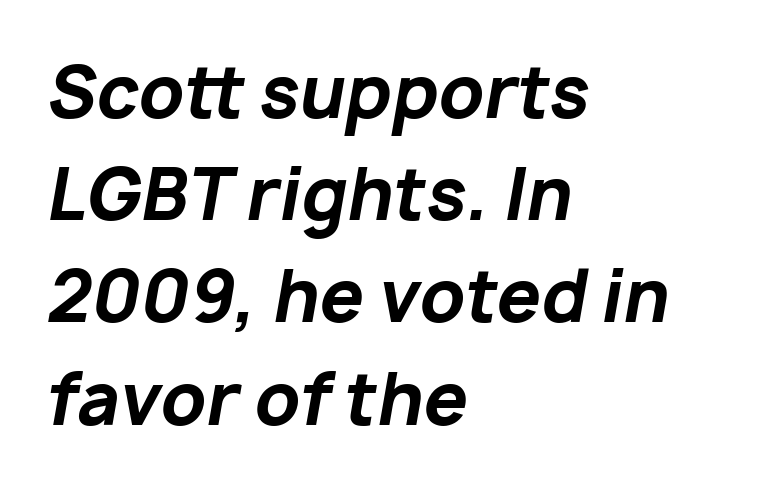
Q: Is the text bold? A: Yes.
Q: Is the text italic (slanted)? A: Yes, it leans right by about 10 degrees.
Q: Is the text underlined? A: No.
Q: How is the paragraph aligned? A: Left-aligned.
Q: Is the spacing between letters normal or unusually wide? A: Normal.
Q: Is the spacing between lines tight, normal or loose? A: Normal.
Q: Width (condensed, normal, or wide)? A: Normal.
Q: Stroke contrast? A: Low.
Q: x-height? A: Medium.
Q: Monospaced? A: No.
